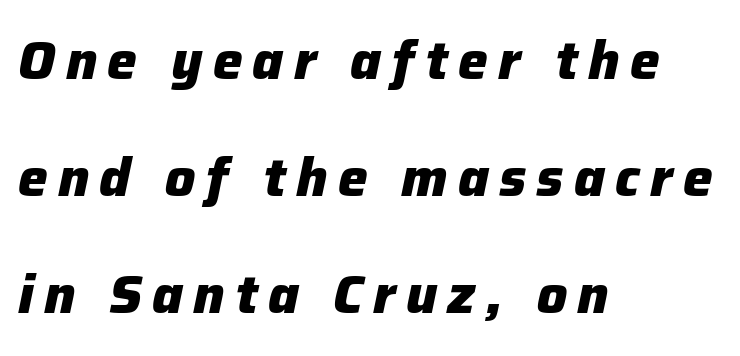
Here the designer chose a conventional face with non-uniform glyph widths. Line spacing here is loose. Heavy, bold letterforms. Check under the words: just untouched page.
